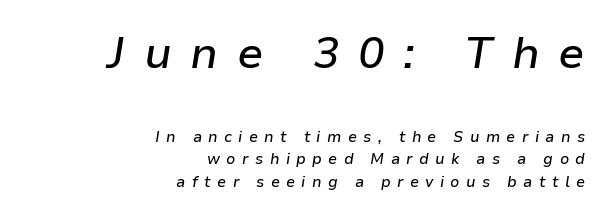
Normally led — the rows are evenly, conventionally spaced. Caption: multi-line text, flush right, ragged left. Posture: slanted. Two sizes are in play, and the larger belongs to the first block. A typesetter would call this heavily tracked-out type. The rendering uses natural spacing where letterforms have individual widths.
